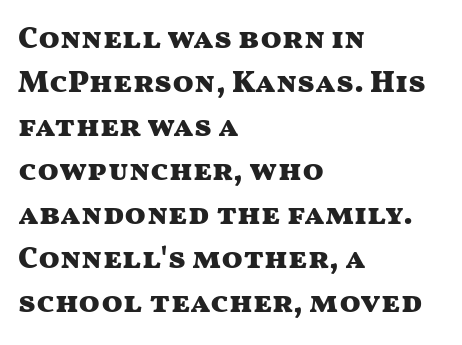
{"serif": "no", "italic": "no", "bold": "yes", "weight": "heavy", "width": "wide", "stroke_contrast": "medium", "x_height": "medium", "monospaced": "no", "underline": "no", "align": "left", "line_spacing": "normal", "line_spacing_ratio": 1.42, "letter_spacing": "normal", "letter_spacing_em": 0.0, "glyph_px": 31}
